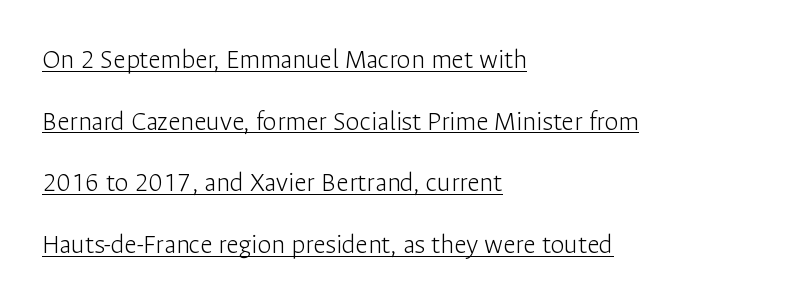
The image shows 28 px light sans-serif type, upright; set left-aligned, loose line spacing (2.2x), normal letter spacing, underlined; low stroke contrast and a medium x-height.
